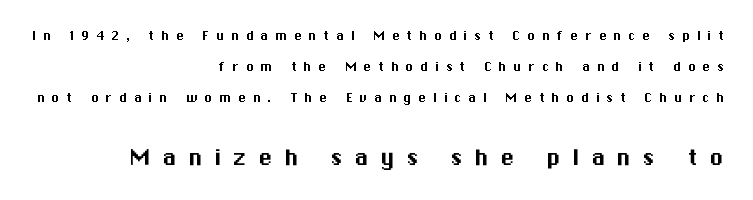
Q: Is the text italic (slanted)? A: No, it is upright.
Q: Is the typeface a serif or a sans-serif typeface? A: Sans-serif.
Q: Is the text underlined? A: No.
Q: How is the paragraph aligned? A: Right-aligned.
Q: Is the spacing between letters normal or unusually wide? A: Unusually wide.
Q: Is the spacing between lines tight, normal or loose? A: Loose.
Q: Which block of text is set in a larger size, the first (top) or the second (bottom)? A: The second (bottom) one.
Q: Width (condensed, normal, or wide)? A: Normal.
Q: Stroke contrast? A: Medium.
Q: x-height? A: Medium.
Q: Monospaced? A: No.
